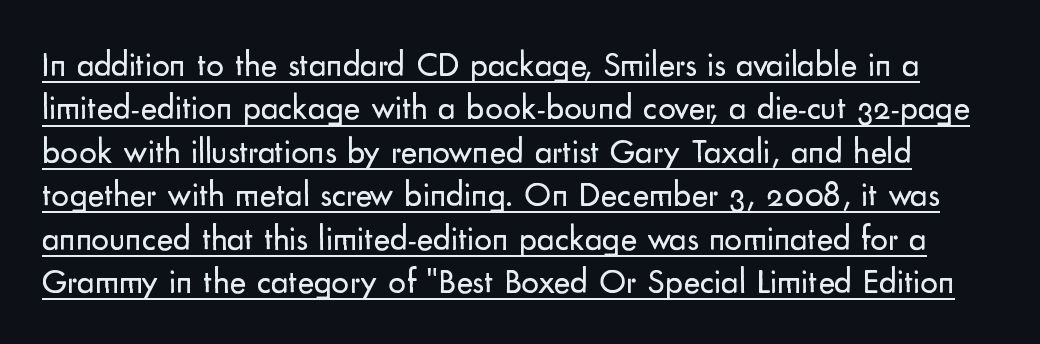
The image shows 35 px regular-weight sans-serif type, upright; set line spacing 1.24x, normal letter spacing, underlined; low stroke contrast and a small x-height.
